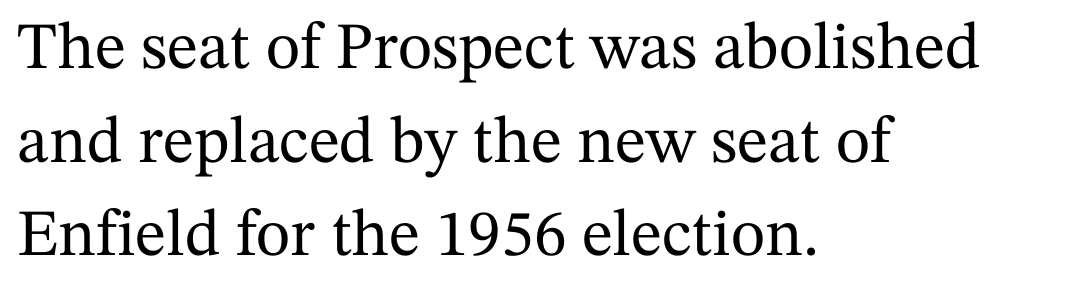
The image shows 66 px serif type, upright; set left-aligned, normal line spacing (1.42x), normal letter spacing, not underlined; medium stroke contrast and a medium x-height.
